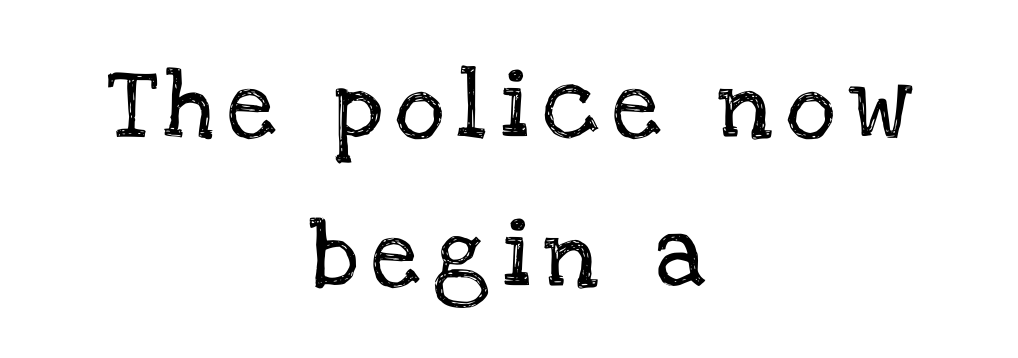
The image shows 69 px serif type, upright; set centered, loose line spacing (2.16x), unusually wide letter spacing (+0.2 em), not underlined; low stroke contrast and a large x-height.
